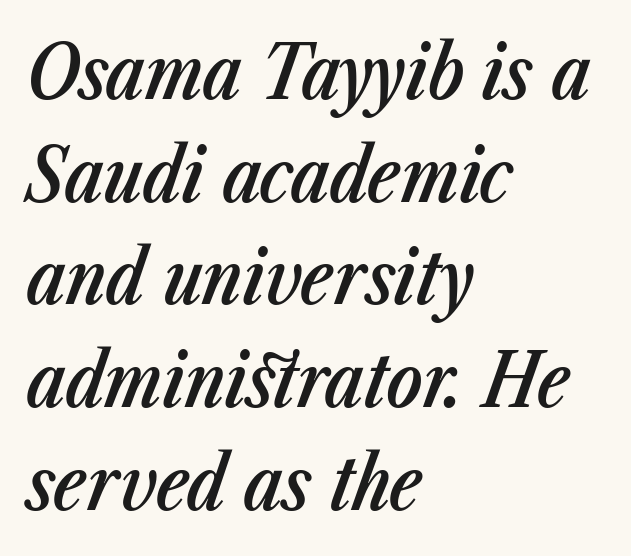
{"italic": "yes", "lean": "right", "slant_degrees": 23, "bold": "semi", "weight": "semibold", "width": "condensed", "stroke_contrast": "low", "x_height": "medium", "monospaced": "no", "underline": "no", "align": "left", "line_spacing": "normal", "line_spacing_ratio": 1.37, "letter_spacing": "normal", "letter_spacing_em": 0.0, "glyph_px": 75}
